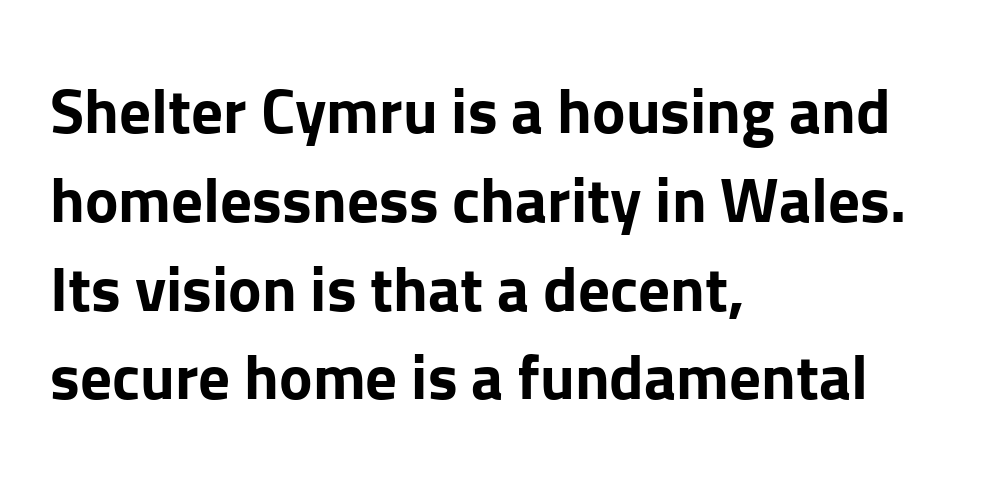
{"serif": "no", "italic": "no", "bold": "yes", "weight": "bold", "width": "normal", "stroke_contrast": "low", "x_height": "medium", "monospaced": "no", "underline": "no", "align": "left", "line_spacing": "normal", "line_spacing_ratio": 1.41, "letter_spacing": "normal", "letter_spacing_em": 0.0, "glyph_px": 63}
